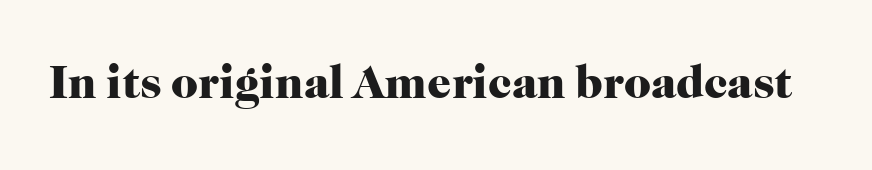
Q: Is the text bold? A: Yes.
Q: Is the text italic (slanted)? A: No, it is upright.
Q: Is the typeface a serif or a sans-serif typeface? A: Serif.
Q: Is the text underlined? A: No.
Q: Is the spacing between letters normal or unusually wide? A: Normal.
Q: Width (condensed, normal, or wide)? A: Normal.
Q: Stroke contrast? A: High.
Q: x-height? A: Medium.
Q: Monospaced? A: No.
